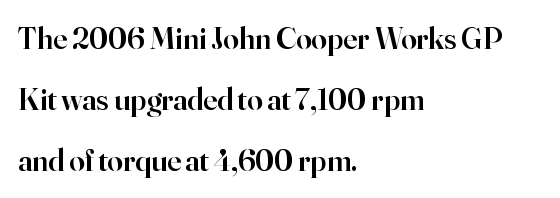
Q: Is the text bold? A: Semi-bold.
Q: Is the text italic (slanted)? A: No, it is upright.
Q: Is the typeface a serif or a sans-serif typeface? A: Serif.
Q: Is the text underlined? A: No.
Q: How is the paragraph aligned? A: Left-aligned.
Q: Is the spacing between letters normal or unusually wide? A: Normal.
Q: Is the spacing between lines tight, normal or loose? A: Loose.
Q: Width (condensed, normal, or wide)? A: Normal.
Q: Stroke contrast? A: High.
Q: x-height? A: Small.
Q: Monospaced? A: No.
